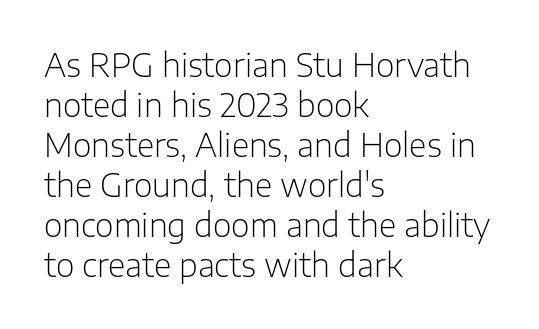
Q: Is the text bold? A: No.
Q: Is the text italic (slanted)? A: No, it is upright.
Q: Is the typeface a serif or a sans-serif typeface? A: Sans-serif.
Q: Is the text underlined? A: No.
Q: How is the paragraph aligned? A: Left-aligned.
Q: Is the spacing between letters normal or unusually wide? A: Normal.
Q: Is the spacing between lines tight, normal or loose? A: Normal.
Q: Width (condensed, normal, or wide)? A: Normal.
Q: Stroke contrast? A: Low.
Q: x-height? A: Medium.
Q: Monospaced? A: No.
